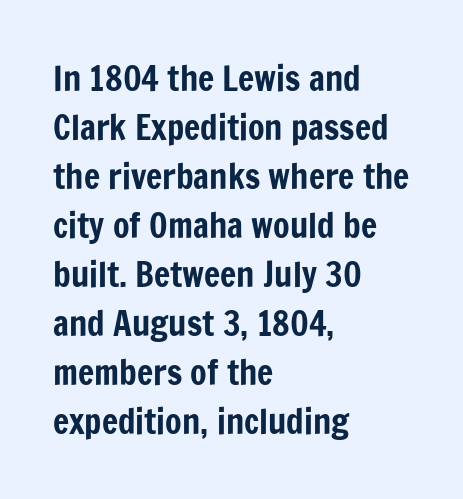
Looks like regular typesetting: each glyph gets only the width it needs. Descender tails drop into unmarked territory. Characters remain perfectly vertical along every line. Vertical spacing — default. Look at the tracking — it's just the regular setting, nothing added. The paragraph shown leans on its left margin.
